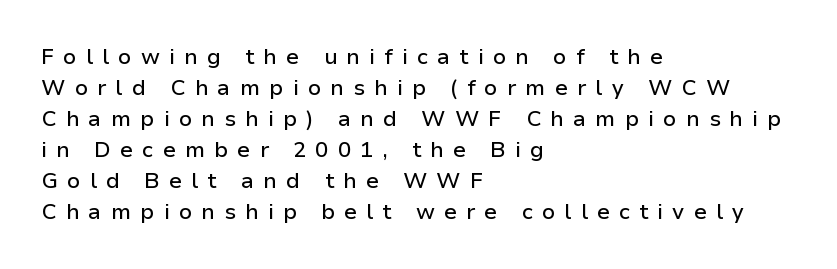
Q: Is the text italic (slanted)? A: No, it is upright.
Q: Is the text underlined? A: No.
Q: How is the paragraph aligned? A: Left-aligned.
Q: Is the spacing between letters normal or unusually wide? A: Unusually wide.
Q: Is the spacing between lines tight, normal or loose? A: Normal.
